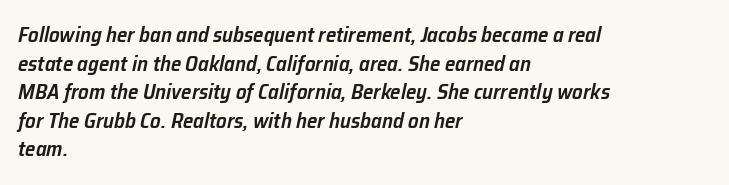
Q: Is the text bold? A: Semi-bold.
Q: Is the text italic (slanted)? A: Yes, it leans right by about 12 degrees.
Q: Is the text underlined? A: No.
Q: How is the paragraph aligned? A: Left-aligned.
Q: Is the spacing between letters normal or unusually wide? A: Normal.
Q: Is the spacing between lines tight, normal or loose? A: Normal.
